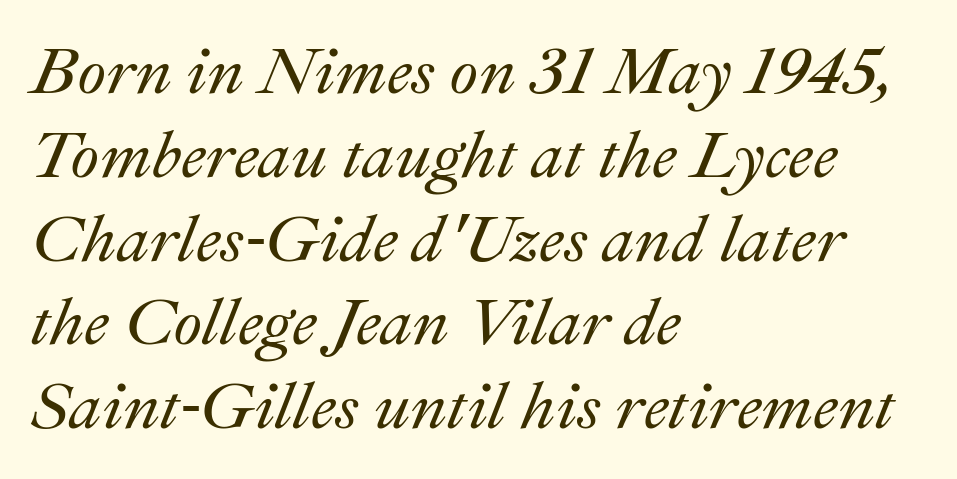
Here the glyphs are tracked normally, forming tight word shapes. The space beneath each line is pristine and unruled. Is this a fixed-width face? No — the glyphs have proportional, varying widths. Leading matches the norm, producing a regular column. The face used here has a pronounced slope to its letters.
